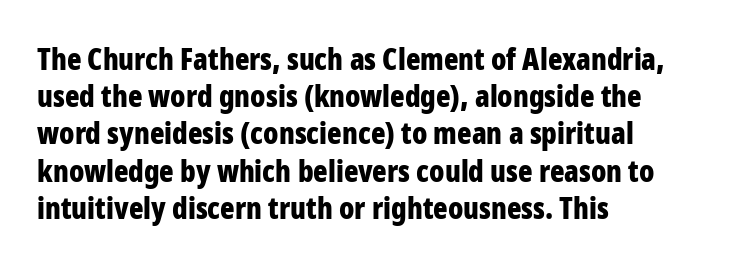
{"serif": "no", "italic": "no", "bold": "yes", "weight": "bold", "width": "condensed", "stroke_contrast": "low", "x_height": "medium", "monospaced": "no", "underline": "no", "align": "left", "line_spacing_ratio": 1.24, "letter_spacing": "normal", "letter_spacing_em": 0.0, "glyph_px": 30}
